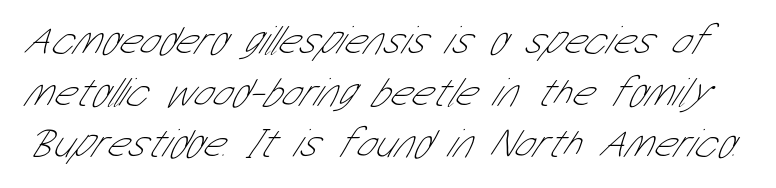
The image shows 41 px thin, condensed sans-serif type; set normal line spacing (1.26x), normal letter spacing, not underlined; low stroke contrast and a medium x-height.
